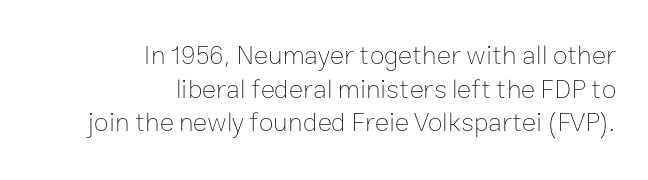
Only glyphs here, with clear space below each row. Tracking value appears to be zero — textbook default spacing. Reading down the column, the eye jumps a familiar distance to each next line. Is the block centered? No — it sits flush against the right margin. Weight: not bold — regular or lighter.
